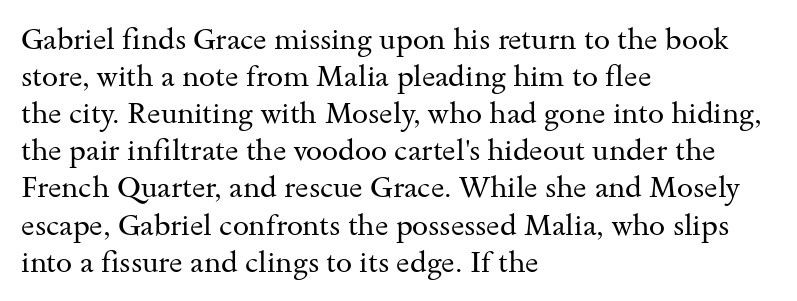
Tall strokes in this sample are plumb rather than angled. Spacing between characters is what you'd get straight out of the box. Evenly set lines give the paragraph a standard silhouette. The type family on display is of the serif kind. Notice how the passage keeps a crisp vertical edge on the left only. This sample has the flowing, uneven cadence of proportional lettering.
